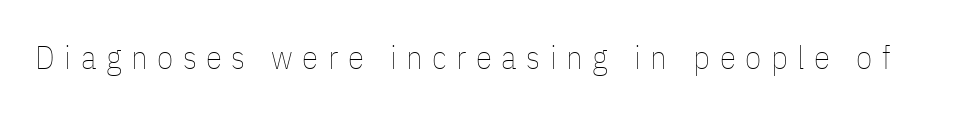
The image shows 33 px thin, condensed type, upright; set unusually wide letter spacing (+0.29 em), not underlined; low stroke contrast and a medium x-height.
